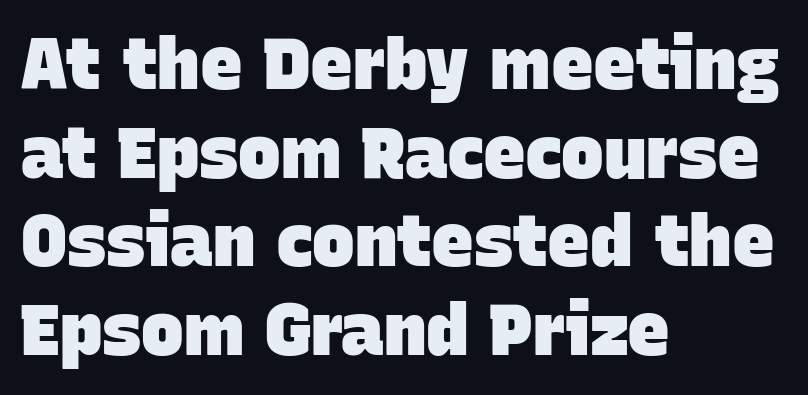
The image shows 71 px heavy sans-serif type; set left-aligned, normal line spacing (1.25x), normal letter spacing, not underlined; low stroke contrast and a large x-height.
